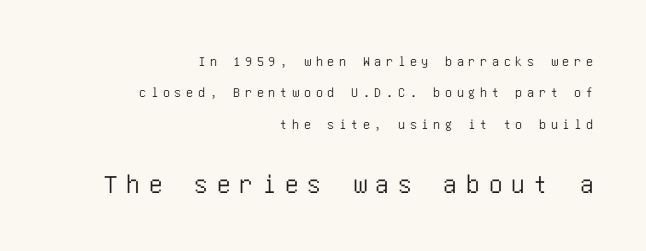
Q: Is the text italic (slanted)? A: No, it is upright.
Q: Is the text underlined? A: No.
Q: How is the paragraph aligned? A: Right-aligned.
Q: Is the spacing between letters normal or unusually wide? A: Unusually wide.
Q: Is the spacing between lines tight, normal or loose? A: Loose.
Q: Which block of text is set in a larger size, the first (top) or the second (bottom)? A: The second (bottom) one.
